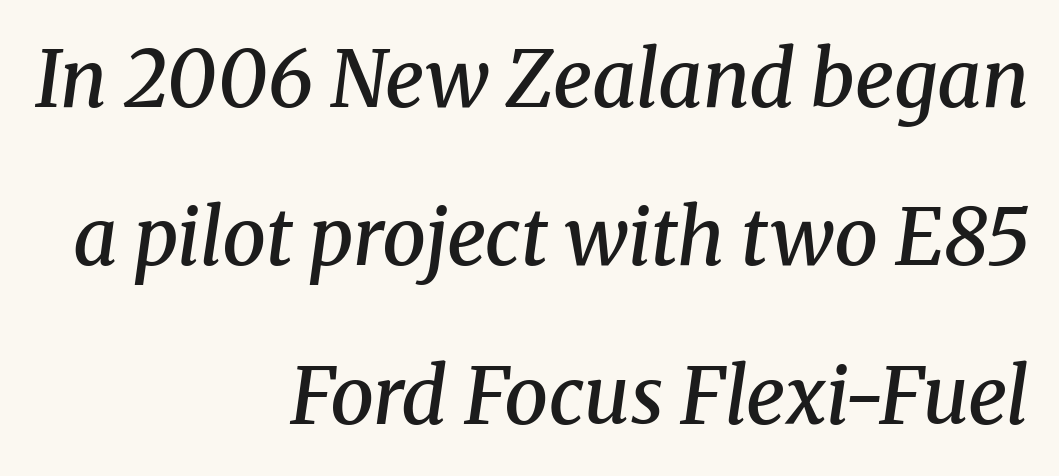
The image shows 78 px semibold serif type, italic (leaning right); set right-aligned, loose line spacing (2.03x), normal letter spacing, not underlined; medium stroke contrast and a medium x-height.
